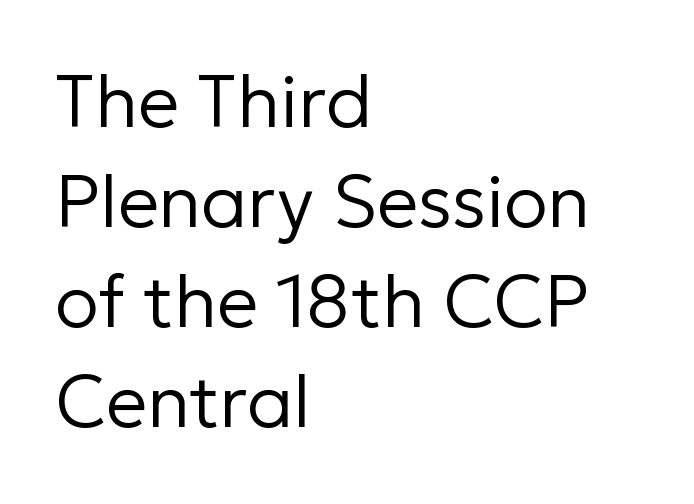
The font is comparable to plain body text, perhaps lighter. Spacing verdict: proportional, widths tailored to each character. Rule under the text: the space is simply empty. The lines sit at an ordinary, default distance from one another.
